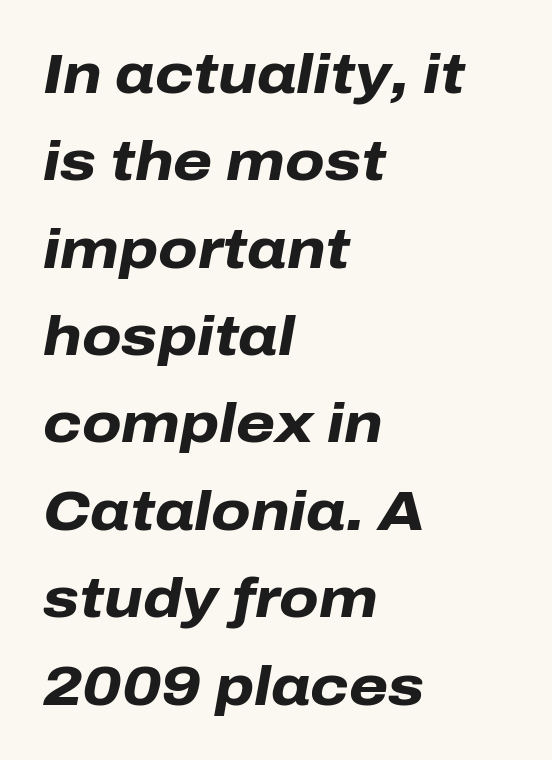
{"italic": "yes", "lean": "right", "slant_degrees": 10, "bold": "yes", "weight": "heavy", "width": "normal", "stroke_contrast": "low", "x_height": "medium", "monospaced": "no", "underline": "no", "align": "left", "line_spacing": "normal", "line_spacing_ratio": 1.56, "letter_spacing": "normal", "letter_spacing_em": 0.0, "glyph_px": 56}
